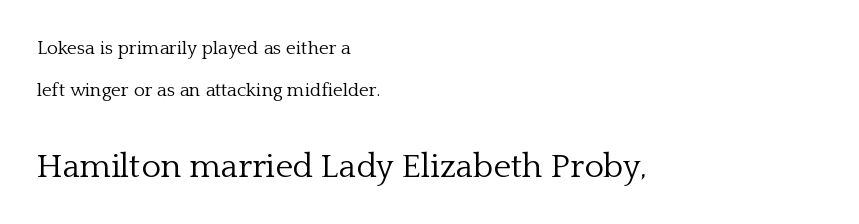
Is this a fixed-width face? No — the glyphs have proportional, varying widths. The setting favours the left margin, as ordinary paragraphs usually do. No heavy texture on the line: the type isn't bold. Clear beneath every line of the passage. The typography opts for an upright posture over an oblique one.
